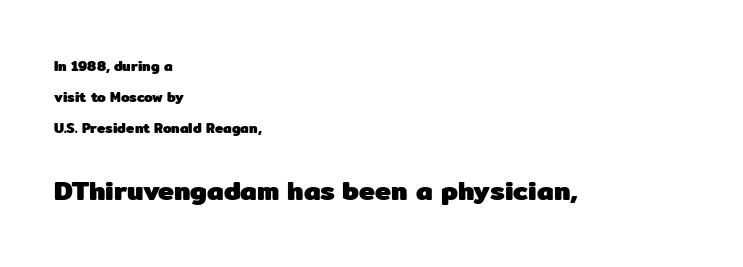
The image shows 27 px bold type, upright; set left-aligned, loose line spacing (2.21x), normal letter spacing, not underlined; the second (bottom) block is 1.93x larger.
